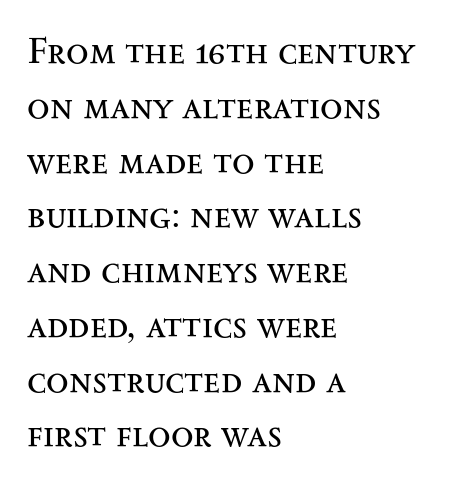
Q: Is the text bold? A: No.
Q: Is the text italic (slanted)? A: No, it is upright.
Q: Is the typeface a serif or a sans-serif typeface? A: Serif.
Q: Is the text underlined? A: No.
Q: How is the paragraph aligned? A: Left-aligned.
Q: Is the spacing between letters normal or unusually wide? A: Normal.
Q: Is the spacing between lines tight, normal or loose? A: Normal.
Q: Width (condensed, normal, or wide)? A: Wide.
Q: Stroke contrast? A: Medium.
Q: x-height? A: Small.
Q: Monospaced? A: No.
